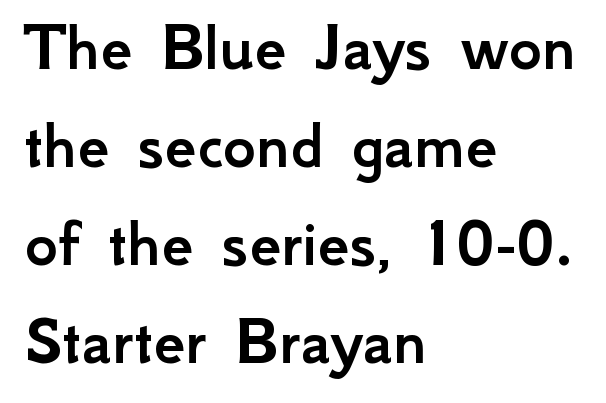
Spacing verdict: proportional, widths tailored to each character. These lines were composed using upright roman letters. Notice how descenders clear the ascenders below comfortably — that's standard leading. These lines keep a tight, regular rhythm from letter to letter. The ragged edge is on the right, which tells us the setting is flush left.
